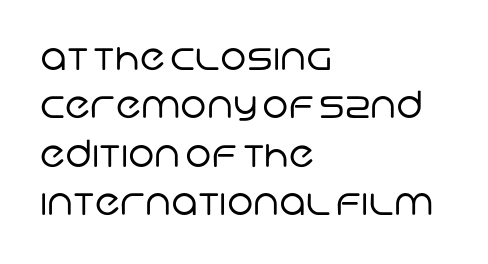
The space beneath each line is pristine and unruled. Weight: regular or lighter. Does the leading feel generous? No, just average. Think of a printed novel: that variable character pitch is what you see here. Nobody touched the tracking dial on this one. Does the copy run flush right? No — it runs flush left.
